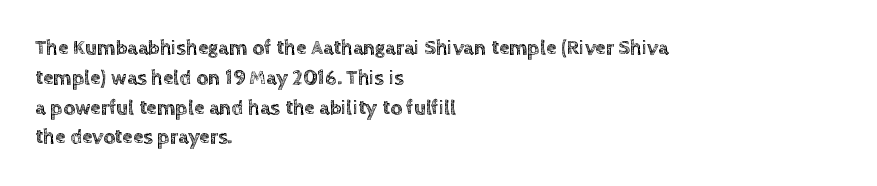
Q: Is the text italic (slanted)? A: No, it is upright.
Q: Is the text underlined? A: No.
Q: How is the paragraph aligned? A: Left-aligned.
Q: Is the spacing between letters normal or unusually wide? A: Normal.
Q: Is the spacing between lines tight, normal or loose? A: Normal.
